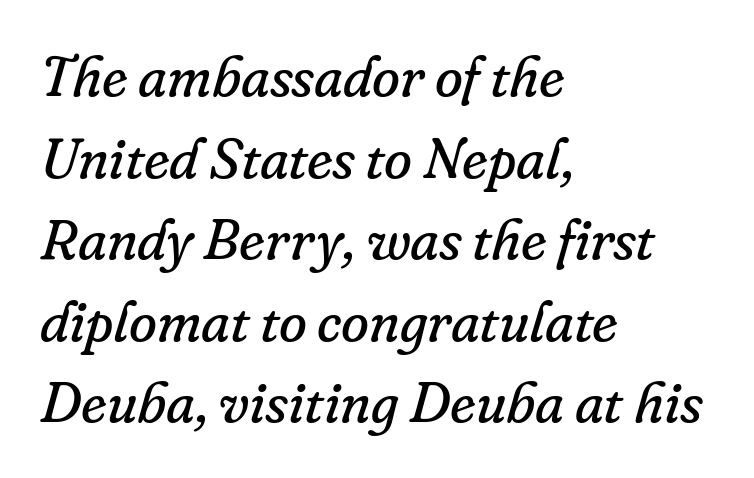
Q: Is the text bold? A: No.
Q: Is the text italic (slanted)? A: Yes, it leans right by about 16 degrees.
Q: Is the typeface a serif or a sans-serif typeface? A: Serif.
Q: Is the text underlined? A: No.
Q: How is the paragraph aligned? A: Left-aligned.
Q: Is the spacing between letters normal or unusually wide? A: Normal.
Q: Is the spacing between lines tight, normal or loose? A: Normal.
Q: Width (condensed, normal, or wide)? A: Normal.
Q: Stroke contrast? A: Low.
Q: x-height? A: Small.
Q: Monospaced? A: No.
